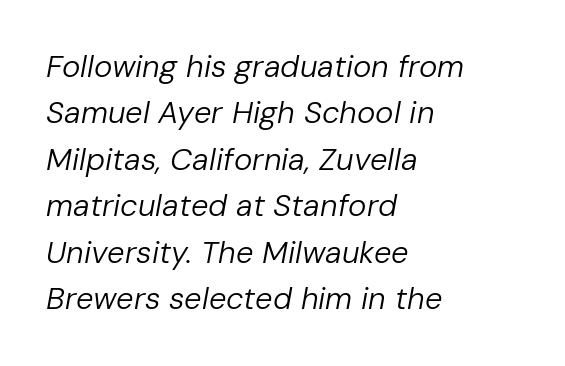
Q: Is the text bold? A: No.
Q: Is the text italic (slanted)? A: Yes, it leans right by about 10 degrees.
Q: Is the text underlined? A: No.
Q: How is the paragraph aligned? A: Left-aligned.
Q: Is the spacing between letters normal or unusually wide? A: Normal.
Q: Is the spacing between lines tight, normal or loose? A: Normal.
Q: Width (condensed, normal, or wide)? A: Normal.
Q: Stroke contrast? A: Low.
Q: x-height? A: Medium.
Q: Monospaced? A: No.
